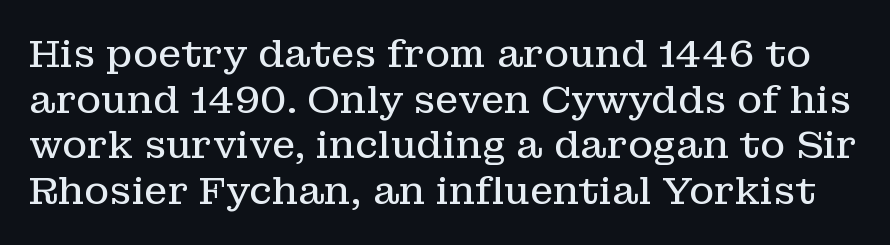
{"serif": "yes", "italic": "no", "bold": "no", "weight": "regular", "width": "normal", "stroke_contrast": "low", "x_height": "medium", "monospaced": "no", "underline": "no", "line_spacing_ratio": 1.2, "letter_spacing": "normal", "letter_spacing_em": 0.0, "glyph_px": 38}
